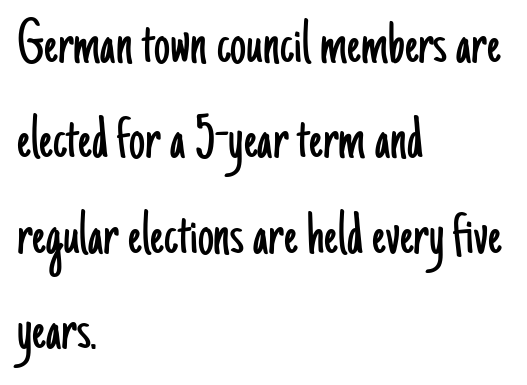
The image shows 64 px light, condensed sans-serif type, upright; set left-aligned, normal line spacing (1.49x), normal letter spacing, not underlined; low stroke contrast and a small x-height.
